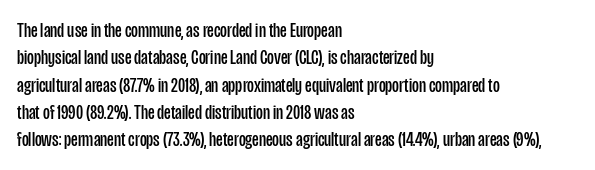
{"italic": "no", "bold": "no", "underline": "no", "align": "left", "line_spacing": "normal", "line_spacing_ratio": 1.3, "letter_spacing": "normal", "letter_spacing_em": 0.0, "glyph_px": 21}
